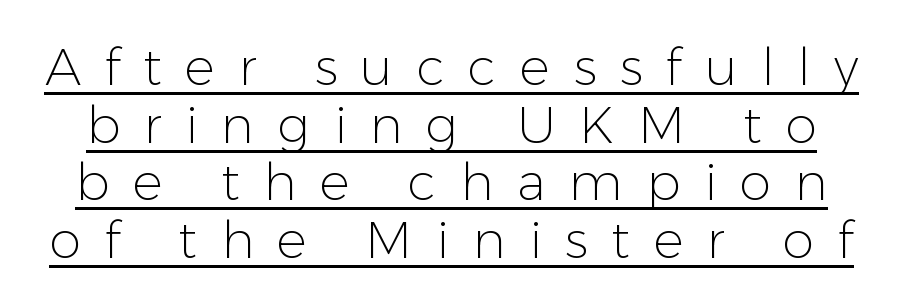
This rendering features underlined lettering. The passage shown has open, widely tracked lettering throughout. Tall strokes in this sample are plumb rather than angled. The face used here is proportionally spaced, like ordinary book or web type. This sample uses a sans-serif face.
